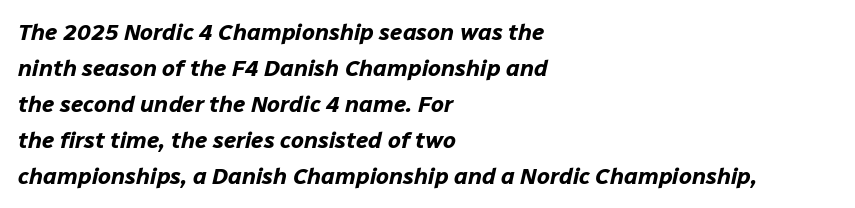
Q: Is the text bold? A: Yes.
Q: Is the text italic (slanted)? A: Yes, it leans right by about 12 degrees.
Q: Is the text underlined? A: No.
Q: How is the paragraph aligned? A: Left-aligned.
Q: Is the spacing between letters normal or unusually wide? A: Normal.
Q: Is the spacing between lines tight, normal or loose? A: Normal.
